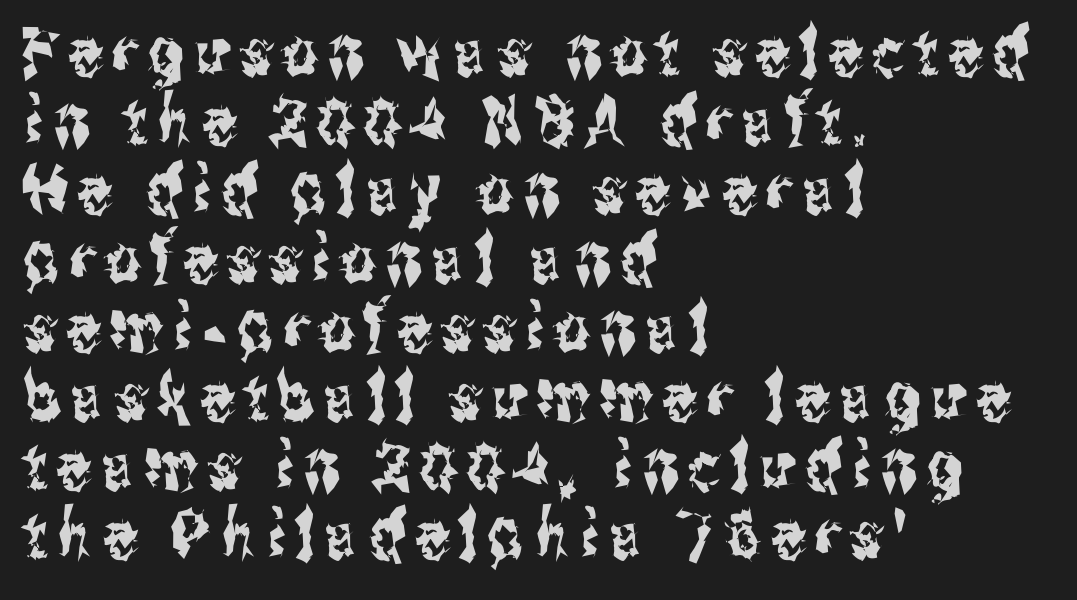
{"serif": "no", "italic": "no", "width": "condensed", "stroke_contrast": "medium", "x_height": "medium", "monospaced": "no", "underline": "no", "align": "left", "line_spacing": "tight", "line_spacing_ratio": 1.03, "glyph_px": 67}
